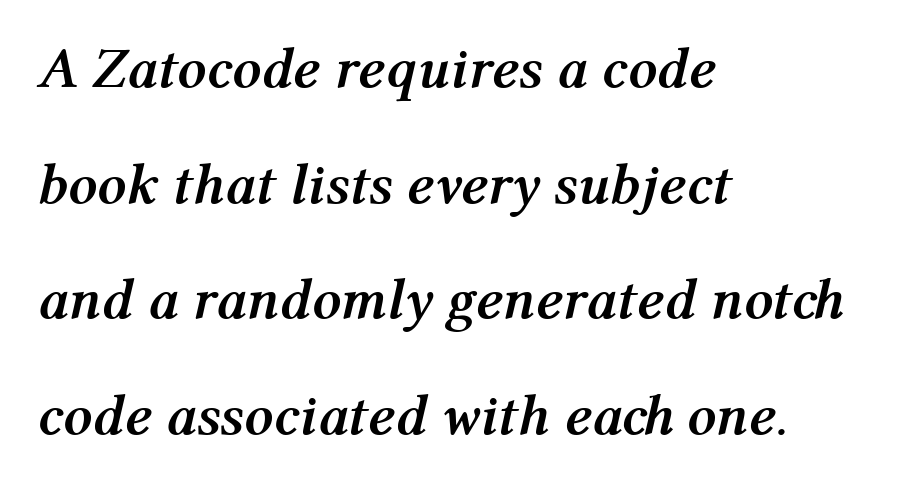
The image shows 57 px semibold type, italic (leaning right); set left-aligned, loose line spacing (2.03x), normal letter spacing, not underlined; medium stroke contrast and a medium x-height.
